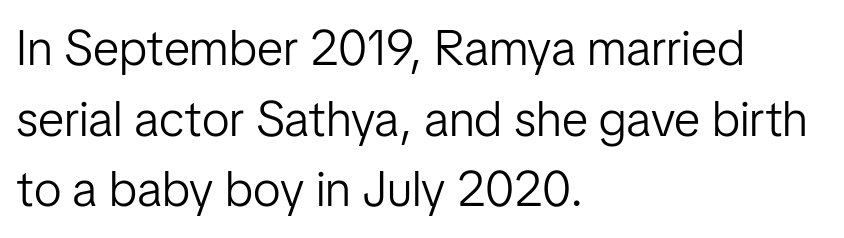
{"serif": "no", "italic": "no", "bold": "no", "weight": "light", "width": "normal", "stroke_contrast": "low", "x_height": "medium", "monospaced": "no", "underline": "no", "align": "left", "line_spacing": "normal", "line_spacing_ratio": 1.44, "letter_spacing": "normal", "letter_spacing_em": 0.0, "glyph_px": 49}
